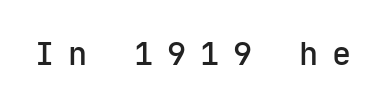
Q: Is the text bold? A: Semi-bold.
Q: Is the text italic (slanted)? A: No, it is upright.
Q: Is the typeface a serif or a sans-serif typeface? A: Sans-serif.
Q: Is the text underlined? A: No.
Q: Is the spacing between letters normal or unusually wide? A: Unusually wide.
Q: Width (condensed, normal, or wide)? A: Normal.
Q: Stroke contrast? A: Low.
Q: x-height? A: Medium.
